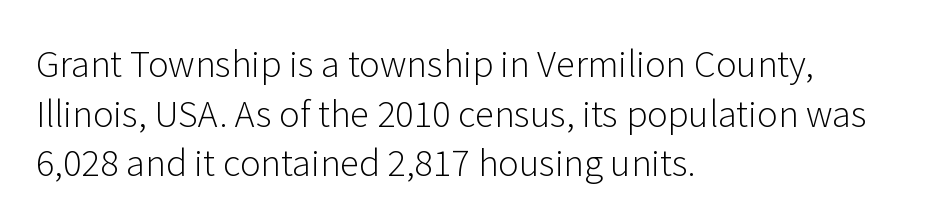
The image shows 35 px light sans-serif type, upright; set left-aligned, normal line spacing (1.42x), normal letter spacing, not underlined; low stroke contrast and a medium x-height.
